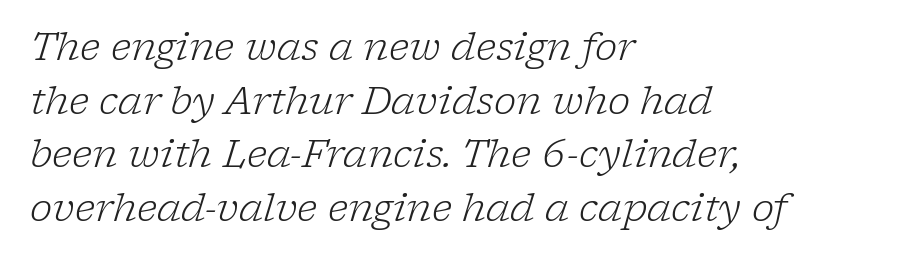
Q: Is the text bold? A: No.
Q: Is the text italic (slanted)? A: Yes, it leans right by about 17 degrees.
Q: Is the typeface a serif or a sans-serif typeface? A: Serif.
Q: Is the text underlined? A: No.
Q: How is the paragraph aligned? A: Left-aligned.
Q: Is the spacing between letters normal or unusually wide? A: Normal.
Q: Is the spacing between lines tight, normal or loose? A: Normal.
Q: Width (condensed, normal, or wide)? A: Normal.
Q: Stroke contrast? A: Low.
Q: x-height? A: Medium.
Q: Monospaced? A: No.
